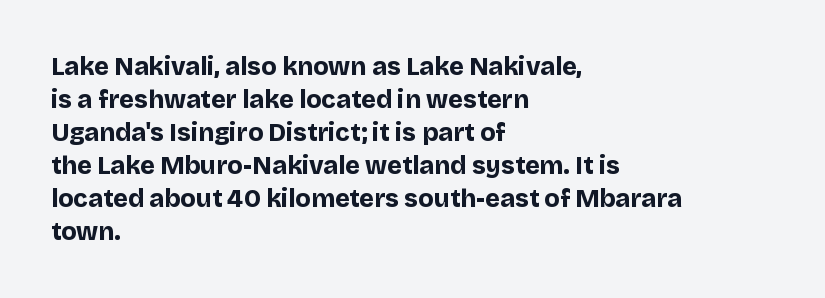
A full-strength bold gives these letters their thick strokes. The gaps between neighbouring characters are ordinary and unremarkable. The lines sit at an ordinary, default distance from one another. Descender tails drop into unmarked territory.
